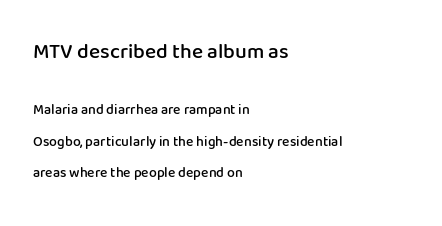
{"italic": "no", "bold": "semi", "underline": "no", "align": "left", "line_spacing": "loose", "line_spacing_ratio": 2.25, "letter_spacing": "normal", "letter_spacing_em": 0.0, "larger_block": "first", "size_ratio": 1.5, "glyph_px": 21}
